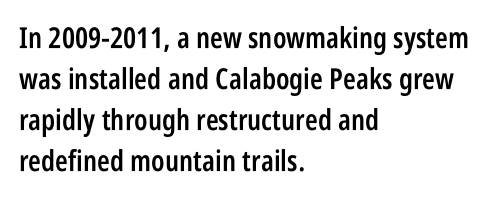
Q: Is the text bold? A: Semi-bold.
Q: Is the text italic (slanted)? A: No, it is upright.
Q: Is the typeface a serif or a sans-serif typeface? A: Sans-serif.
Q: Is the text underlined? A: No.
Q: How is the paragraph aligned? A: Left-aligned.
Q: Is the spacing between letters normal or unusually wide? A: Normal.
Q: Is the spacing between lines tight, normal or loose? A: Normal.
Q: Width (condensed, normal, or wide)? A: Condensed.
Q: Stroke contrast? A: Low.
Q: x-height? A: Large.
Q: Monospaced? A: No.
